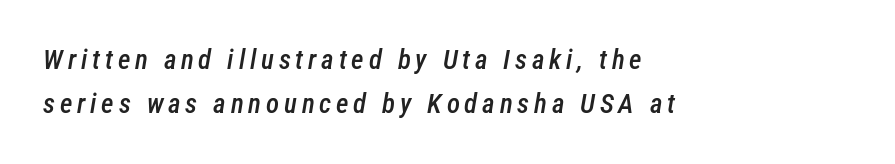
Q: Is the text bold? A: Semi-bold.
Q: Is the text italic (slanted)? A: Yes, it leans right by about 12 degrees.
Q: Is the text underlined? A: No.
Q: How is the paragraph aligned? A: Left-aligned.
Q: Is the spacing between lines tight, normal or loose? A: Normal.
